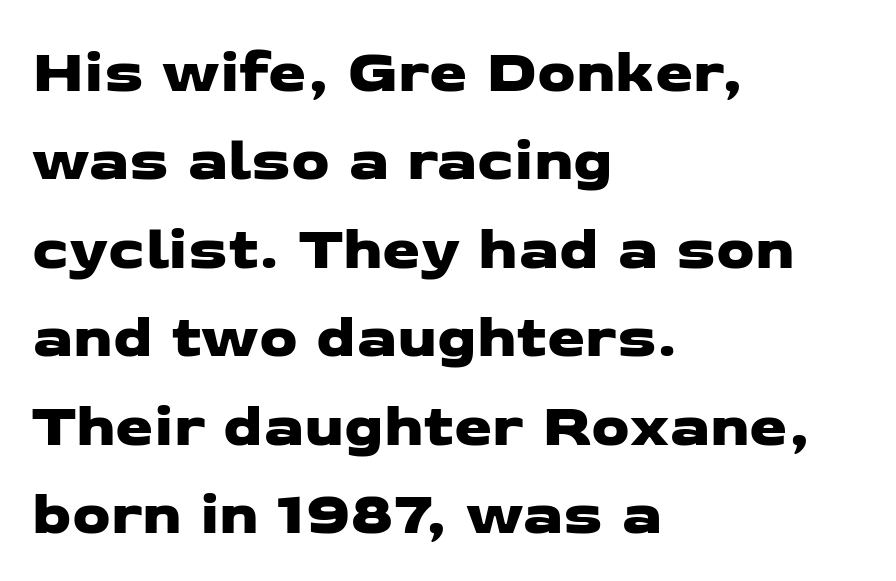
Is there much room between lines? A standard amount, neither cramped nor airy. The space beneath each line is pristine and unruled. Examine the stroke ends and you'll find no serifs. The letters advance in unequal steps, a hallmark of proportional type. You could call the tracking neutral — neither tight nor loose.
